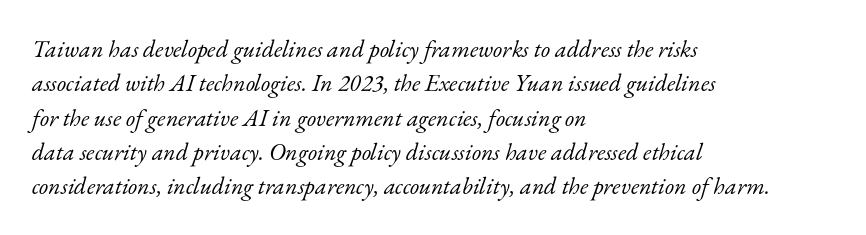
The image shows 24 px text type, italic (leaning right); set left-aligned, normal line spacing (1.43x), normal letter spacing, not underlined.
